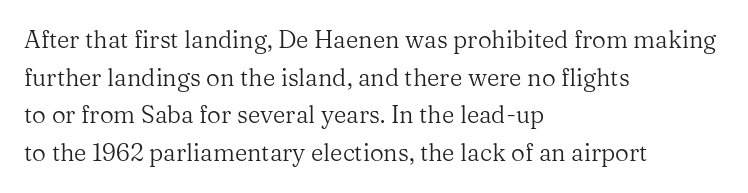
Q: Is the text bold? A: No.
Q: Is the text italic (slanted)? A: No, it is upright.
Q: Is the text underlined? A: No.
Q: How is the paragraph aligned? A: Left-aligned.
Q: Is the spacing between letters normal or unusually wide? A: Normal.
Q: Is the spacing between lines tight, normal or loose? A: Normal.
